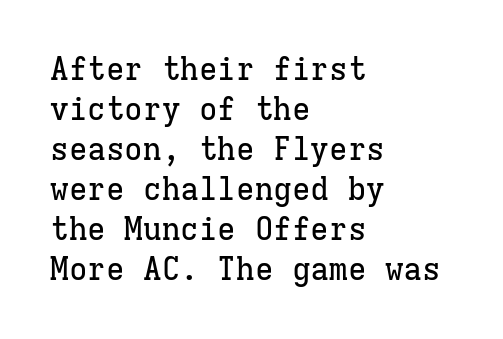
The image shows 31 px serif type, upright, monospaced; set left-aligned, normal line spacing (1.29x), normal letter spacing, not underlined; low stroke contrast and a medium x-height.
